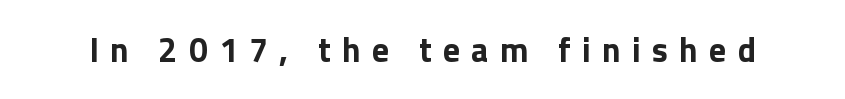
Q: Is the text italic (slanted)? A: No, it is upright.
Q: Is the typeface a serif or a sans-serif typeface? A: Sans-serif.
Q: Is the text underlined? A: No.
Q: Is the spacing between letters normal or unusually wide? A: Unusually wide.
Q: Width (condensed, normal, or wide)? A: Normal.
Q: Stroke contrast? A: Low.
Q: x-height? A: Medium.
Q: Monospaced? A: No.
